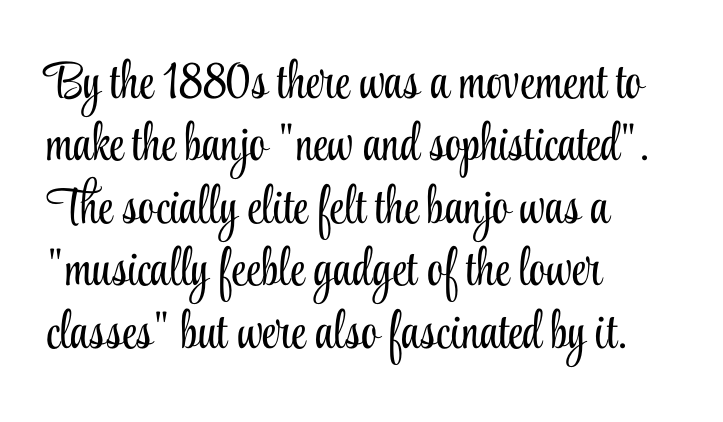
Q: Is the text bold? A: No.
Q: Is the text italic (slanted)? A: Yes.
Q: Is the typeface a serif or a sans-serif typeface? A: Serif.
Q: Is the text underlined? A: No.
Q: How is the paragraph aligned? A: Left-aligned.
Q: Is the spacing between letters normal or unusually wide? A: Normal.
Q: Width (condensed, normal, or wide)? A: Condensed.
Q: Stroke contrast? A: Low.
Q: x-height? A: Small.
Q: Monospaced? A: No.
